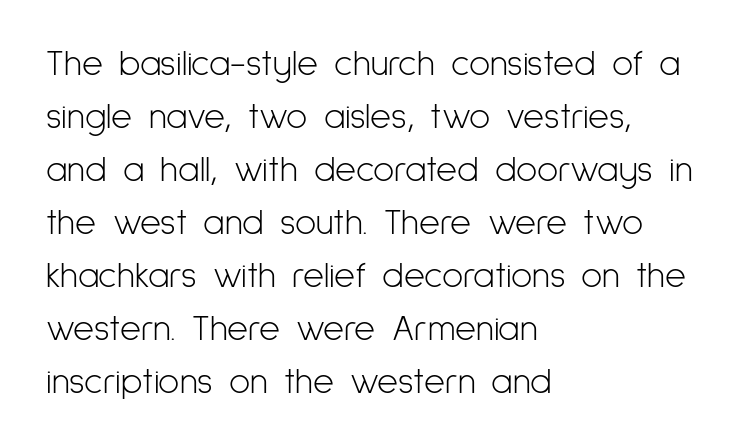
These lines were composed using upright roman letters. Any mark beneath the type? The region is blank. A typesetter would call this proportional, since set widths differ per character. The font family rendered here belongs to the sans-serif group.
